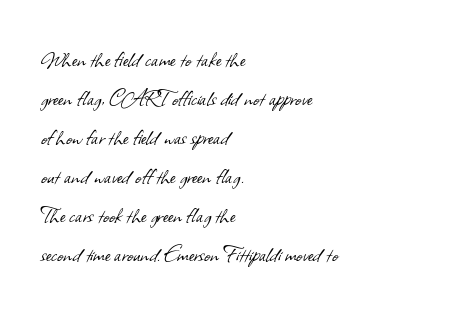
No word sits above an underline. Rows of type keep a routine distance in the vertical direction. The weight tops out at a normal text grade. The line texture is even and compact thanks to regular tracking.
